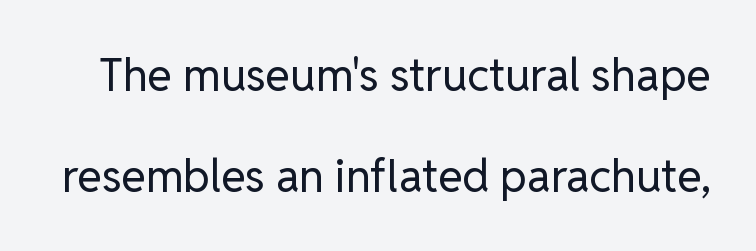
Lines of text with bare space underneath. Note the varied advance widths — an 'i' is clearly narrower than an 'm'. Vertical stems look standard width or narrower in stroke. Baseline-to-baseline distance is far greater than the letter height. Posture: straight, roman, zero tilt. The type family on display is of the sans-serif kind.
